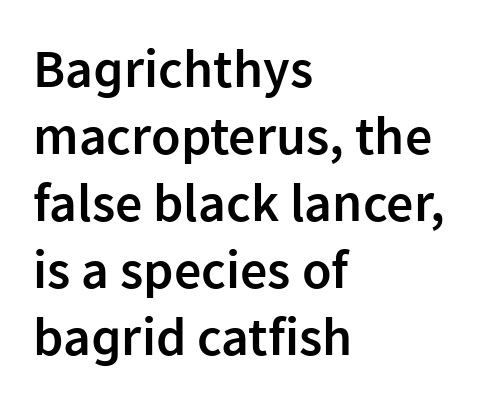
{"serif": "no", "italic": "no", "bold": "semi", "weight": "semibold", "width": "normal", "stroke_contrast": "low", "x_height": "medium", "monospaced": "no", "underline": "no", "align": "left", "line_spacing_ratio": 1.24, "letter_spacing": "normal", "letter_spacing_em": 0.0, "glyph_px": 54}
